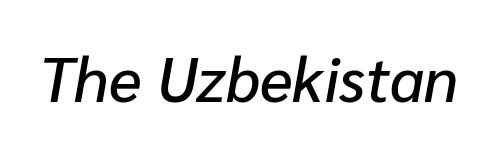
Q: Is the text italic (slanted)? A: Yes, it leans right by about 10 degrees.
Q: Is the text underlined? A: No.
Q: Is the spacing between letters normal or unusually wide? A: Normal.
Q: Width (condensed, normal, or wide)? A: Normal.
Q: Stroke contrast? A: Low.
Q: x-height? A: Medium.
Q: Monospaced? A: No.
